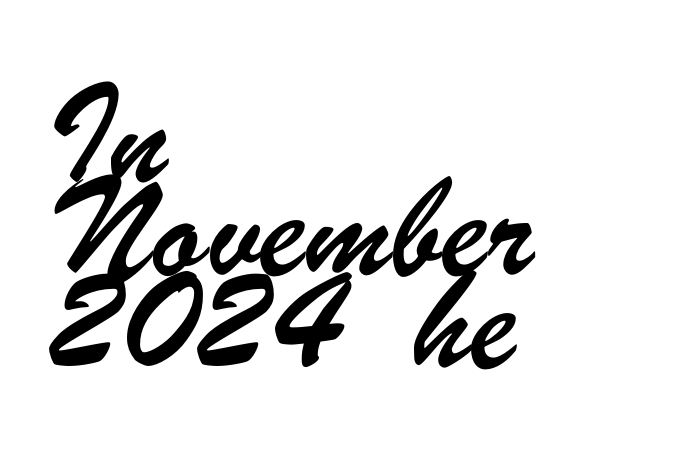
The letterforms sit shoulder to shoulder at normal distance. Regarding serifs, this sample does without them. The specimen omits any rule beneath the text block's lines. Normally led — the rows are evenly, conventionally spaced. Caption: multi-line text, flush left, ragged right.
